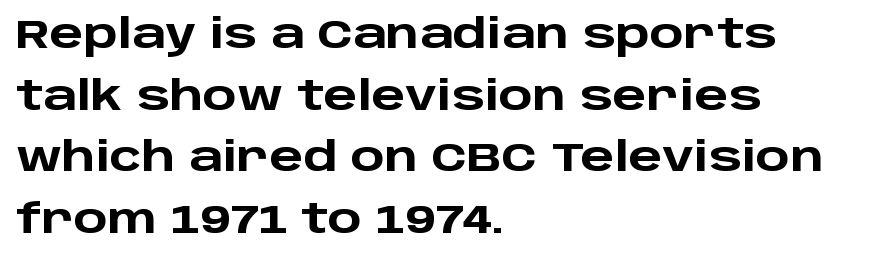
The rendering keeps characters at their native spacing. Note the varied advance widths — an 'i' is clearly narrower than an 'm'. You'd pick this weight for a headline — it's a proper bold. Italic? Not at all — the glyphs are vertical.
